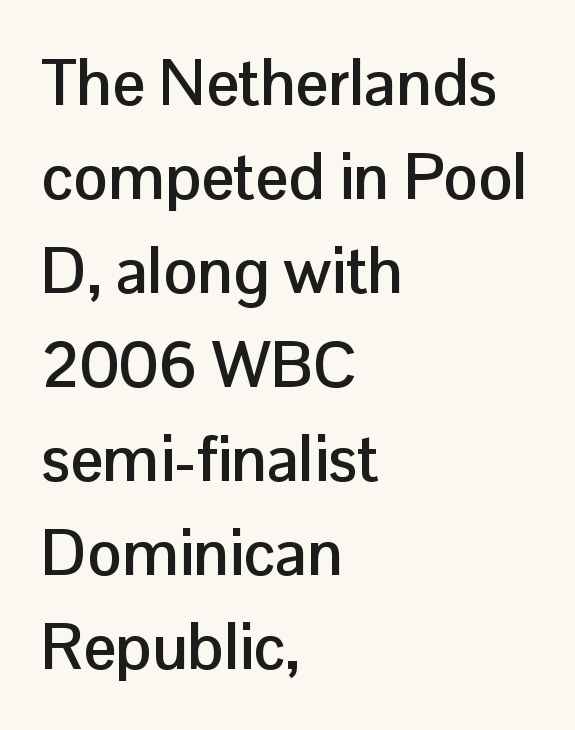
Line starts are locked; line ends wander. The block of text has a typical density, with ordinary space between rows. A typesetter would mark this as roman, not italic. Plain, unruled lines of type. There is no visible air inserted between adjacent glyphs.
